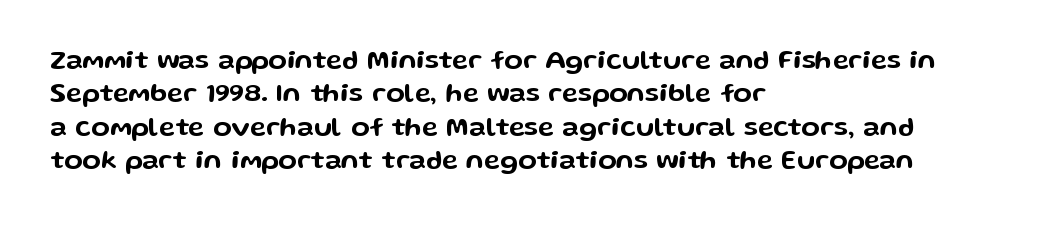
{"italic": "no", "underline": "no", "align": "left", "line_spacing_ratio": 1.24, "letter_spacing": "normal", "letter_spacing_em": 0.0, "glyph_px": 27}
